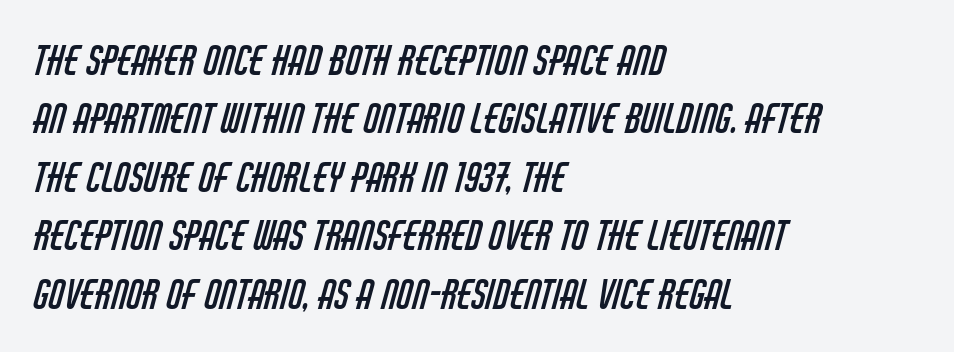
{"serif": "no", "bold": "no", "weight": "regular", "width": "condensed", "stroke_contrast": "low", "x_height": "large", "monospaced": "no", "underline": "no", "align": "left", "line_spacing": "normal", "line_spacing_ratio": 1.46, "letter_spacing": "normal", "letter_spacing_em": 0.0, "glyph_px": 40}
